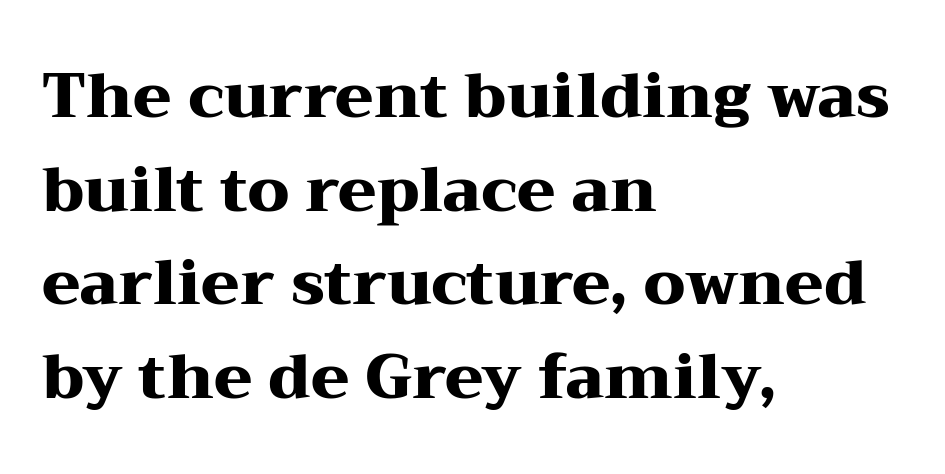
Q: Is the text bold? A: Yes.
Q: Is the text italic (slanted)? A: No, it is upright.
Q: Is the typeface a serif or a sans-serif typeface? A: Serif.
Q: Is the text underlined? A: No.
Q: How is the paragraph aligned? A: Left-aligned.
Q: Is the spacing between letters normal or unusually wide? A: Normal.
Q: Is the spacing between lines tight, normal or loose? A: Normal.
Q: Width (condensed, normal, or wide)? A: Wide.
Q: Stroke contrast? A: Medium.
Q: x-height? A: Medium.
Q: Monospaced? A: No.
